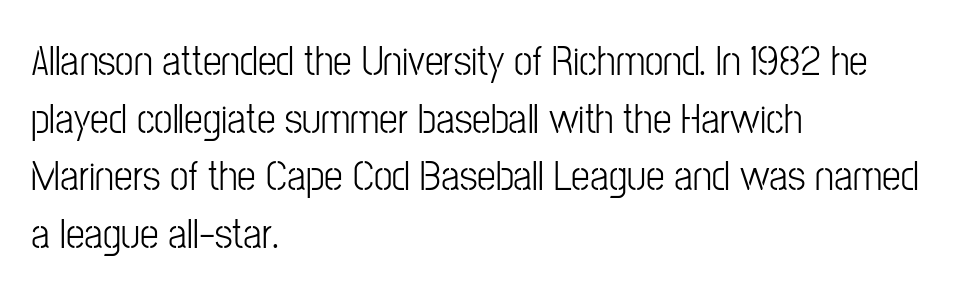
The baseline area is clear. The face used here is a sans, in the tradition of grotesques and geometrics. The rendering anchors every line to the left-hand side. Leading: standard.
